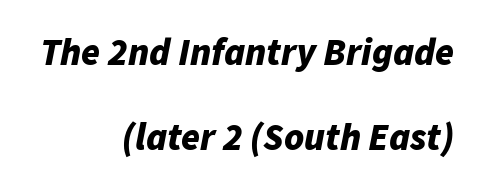
The image shows 38 px bold type, italic (leaning right); set right-aligned, loose line spacing (2.25x), normal letter spacing, not underlined; low stroke contrast and a medium x-height.
